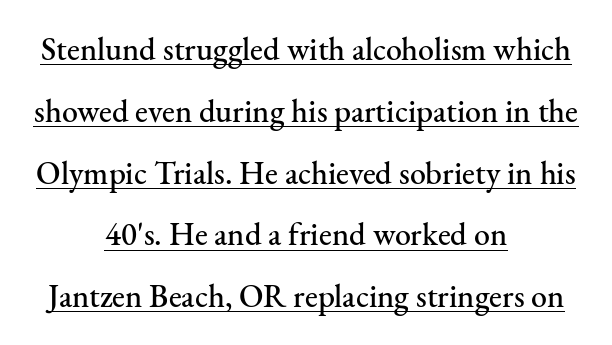
Q: Is the text italic (slanted)? A: No, it is upright.
Q: Is the typeface a serif or a sans-serif typeface? A: Serif.
Q: Is the text underlined? A: Yes.
Q: How is the paragraph aligned? A: Centered.
Q: Is the spacing between letters normal or unusually wide? A: Normal.
Q: Is the spacing between lines tight, normal or loose? A: Loose.
Q: Width (condensed, normal, or wide)? A: Normal.
Q: Stroke contrast? A: Medium.
Q: x-height? A: Small.
Q: Monospaced? A: No.
